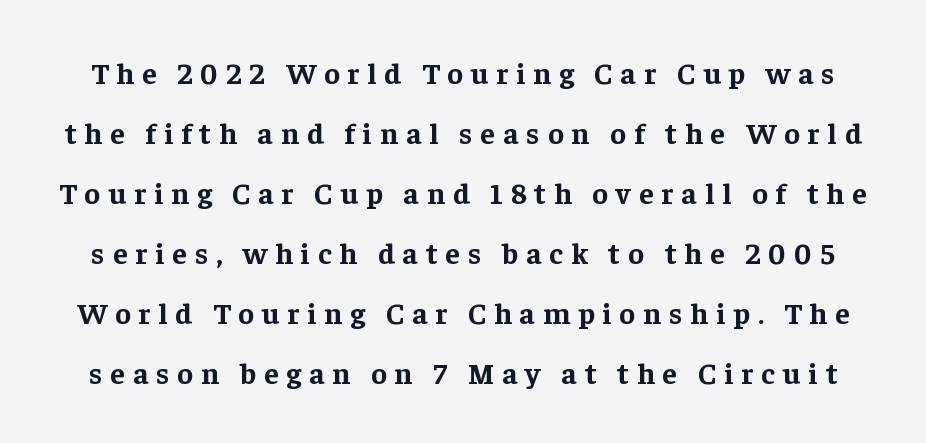
{"serif": "yes", "italic": "no", "bold": "yes", "weight": "bold", "width": "normal", "stroke_contrast": "low", "x_height": "medium", "monospaced": "no", "underline": "no", "line_spacing": "loose", "line_spacing_ratio": 2.0, "letter_spacing": "wide", "letter_spacing_em": 0.26, "glyph_px": 30}
